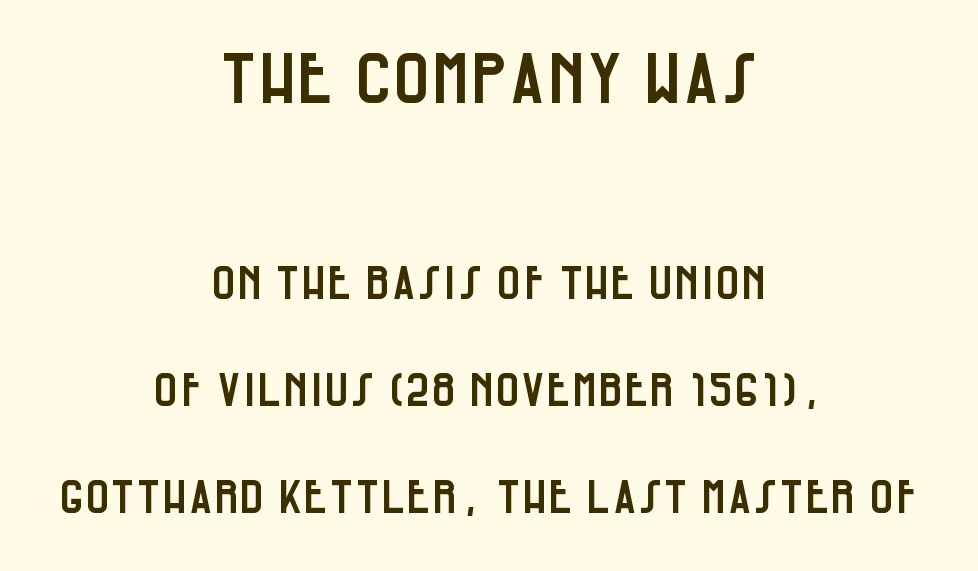
{"serif": "no", "italic": "no", "width": "condensed", "stroke_contrast": "low", "x_height": "large", "monospaced": "no", "underline": "no", "align": "center", "line_spacing": "loose", "line_spacing_ratio": 2.32, "letter_spacing": "normal", "letter_spacing_em": 0.0, "larger_block": "first", "size_ratio": 1.5, "glyph_px": 69}
